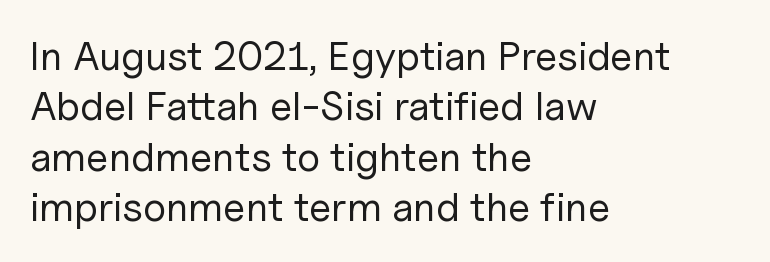
The ragged edge is on the right, which tells us the setting is flush left. The passage shown is typed in a proportional face where columns would drift. Nothing heavy about these letters — not bold at all. Vertical strokes here are truly vertical. The letters sit at their default tracking, neither squeezed nor spread. The glyphs in this specimen are sans serif.
